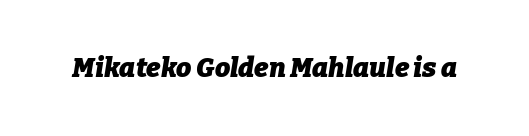
Each word holds together tightly as a unit, with standard inter-letter gaps. How heavy is the stroke? Heavy — this is a bold. These lines were composed using italics. Nobody drew a line under any word here.
